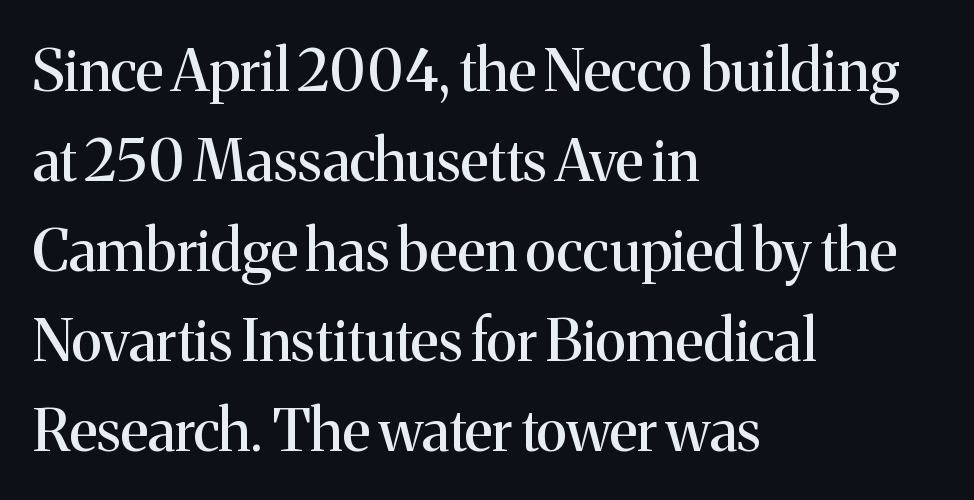
These lines are rendered in a variable-pitch font. The passage shown has conventional tracking throughout. Observe the serifs anchoring each vertical stroke in this sample. Is there much room between lines? A standard amount, neither cramped nor airy. Do the letters lean? They stand straight.
